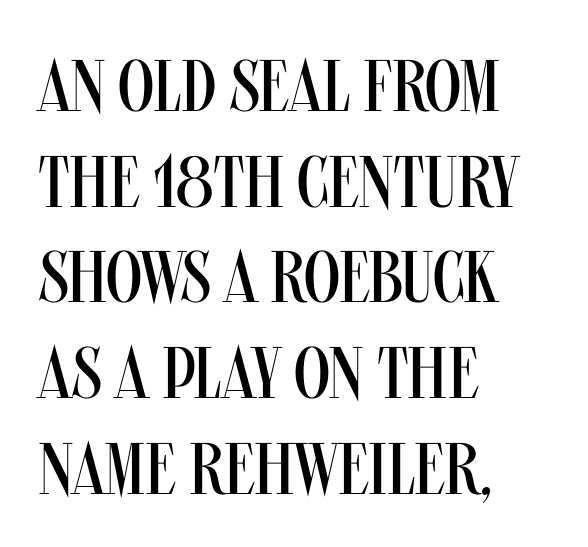
The image shows 73 px regular-weight, condensed sans-serif type, upright; set left-aligned, normal line spacing (1.31x), normal letter spacing, not underlined; medium stroke contrast and a large x-height.
